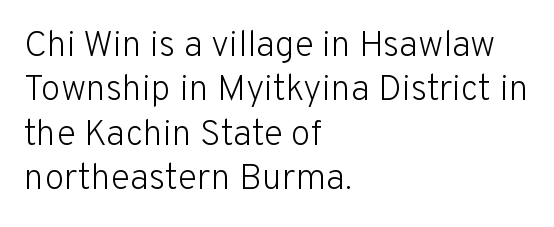
The image shows 36 px light sans-serif type, upright; set left-aligned, line spacing 1.23x, normal letter spacing, not underlined; low stroke contrast and a medium x-height.
